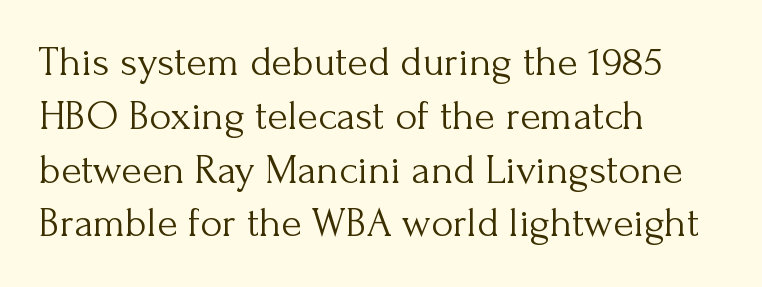
The image shows 42 px light serif type, upright; set left-aligned, normal line spacing (1.28x), normal letter spacing, not underlined; medium stroke contrast and a small x-height.
